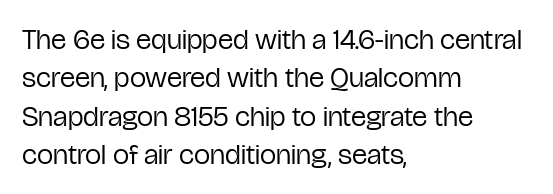
The image shows 29 px regular-weight, condensed sans-serif type, upright; set left-aligned, normal line spacing (1.32x), normal letter spacing, not underlined; low stroke contrast and a medium x-height.
